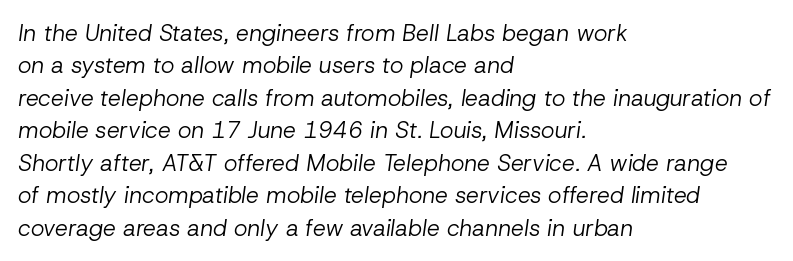
Stems and bowls with no extra thickness — not bold. Descenders hang freely into open space. Standard letterfit; no display-style spreading of the glyphs. Characters are canted at an angle relative to the baseline's perpendicular.
